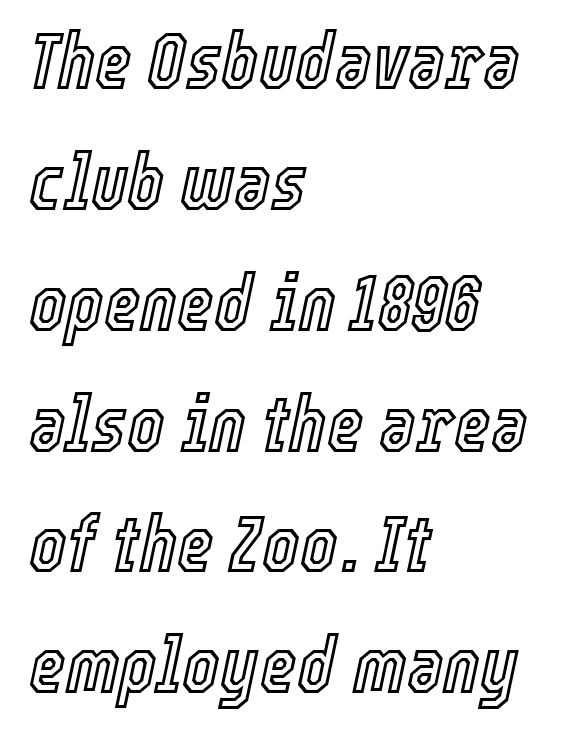
Q: Is the text italic (slanted)? A: Yes, it leans right by about 12 degrees.
Q: Is the text underlined? A: No.
Q: How is the paragraph aligned? A: Left-aligned.
Q: Is the spacing between letters normal or unusually wide? A: Normal.
Q: Is the spacing between lines tight, normal or loose? A: Normal.
Q: Width (condensed, normal, or wide)? A: Condensed.
Q: x-height? A: Medium.
Q: Monospaced? A: No.
